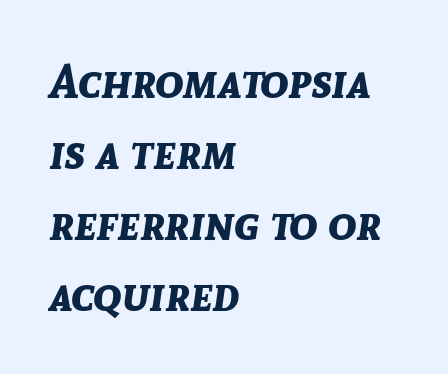
The image shows 47 px bold type, italic (leaning right); set left-aligned, normal line spacing (1.51x), normal letter spacing, not underlined; low stroke contrast and a medium x-height.
